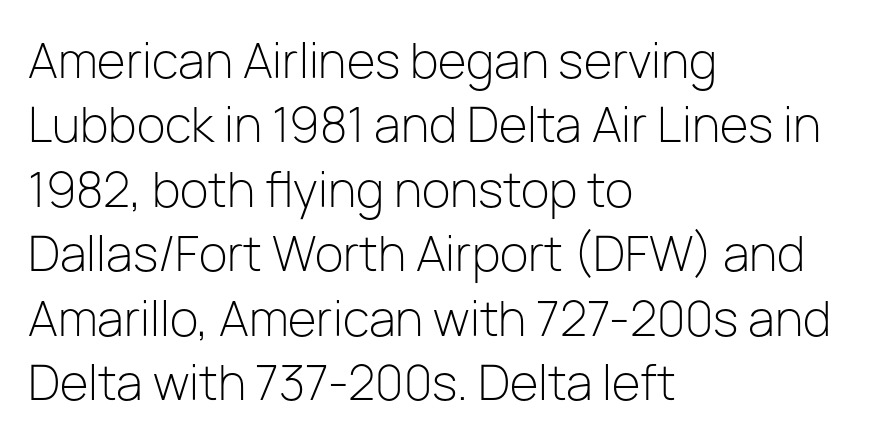
Leftover space on each line is placed entirely after the last word. The face used here is rendered with its standard letterfit. This sample keeps an unexceptional amount of space between lines. You could not count columns in this text — the font is proportionally spaced. Do the letters lean? They stand straight.
